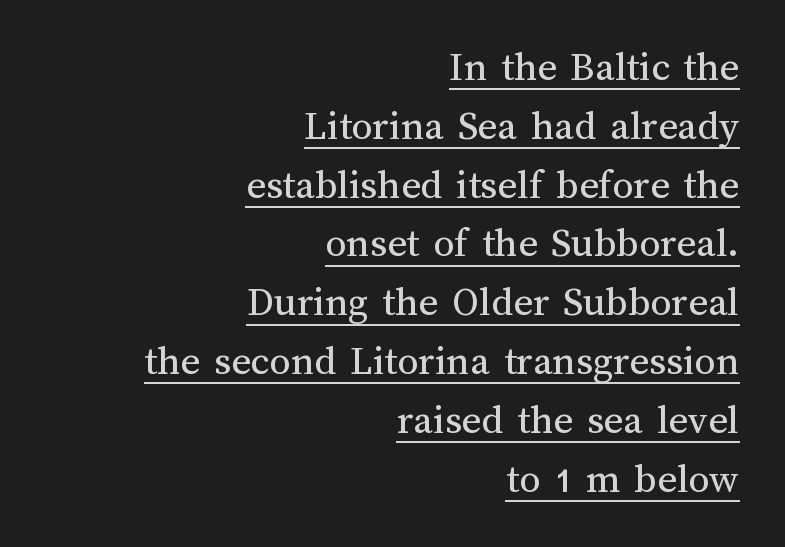
Q: Is the text bold? A: No.
Q: Is the text italic (slanted)? A: No, it is upright.
Q: Is the text underlined? A: Yes.
Q: How is the paragraph aligned? A: Right-aligned.
Q: Is the spacing between letters normal or unusually wide? A: Normal.
Q: Is the spacing between lines tight, normal or loose? A: Normal.
Q: Width (condensed, normal, or wide)? A: Normal.
Q: Stroke contrast? A: Medium.
Q: x-height? A: Medium.
Q: Monospaced? A: No.
